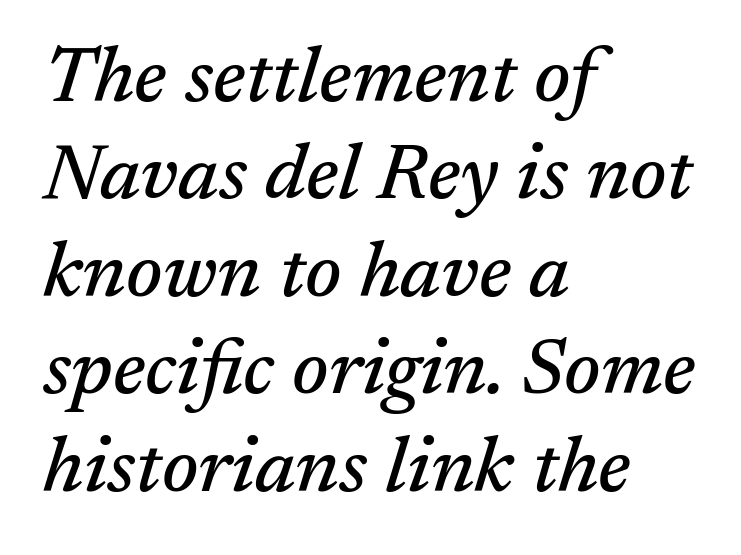
The image shows 78 px serif type, italic (leaning right); set left-aligned, normal line spacing (1.25x), normal letter spacing, not underlined; medium stroke contrast and a medium x-height.
